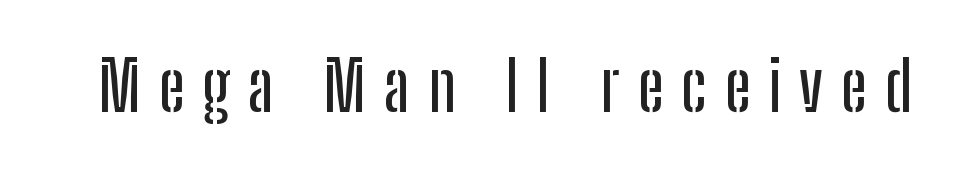
{"serif": "no", "italic": "no", "width": "condensed", "stroke_contrast": "low", "x_height": "medium", "monospaced": "no", "underline": "no", "letter_spacing": "wide", "letter_spacing_em": 0.26, "glyph_px": 69}
